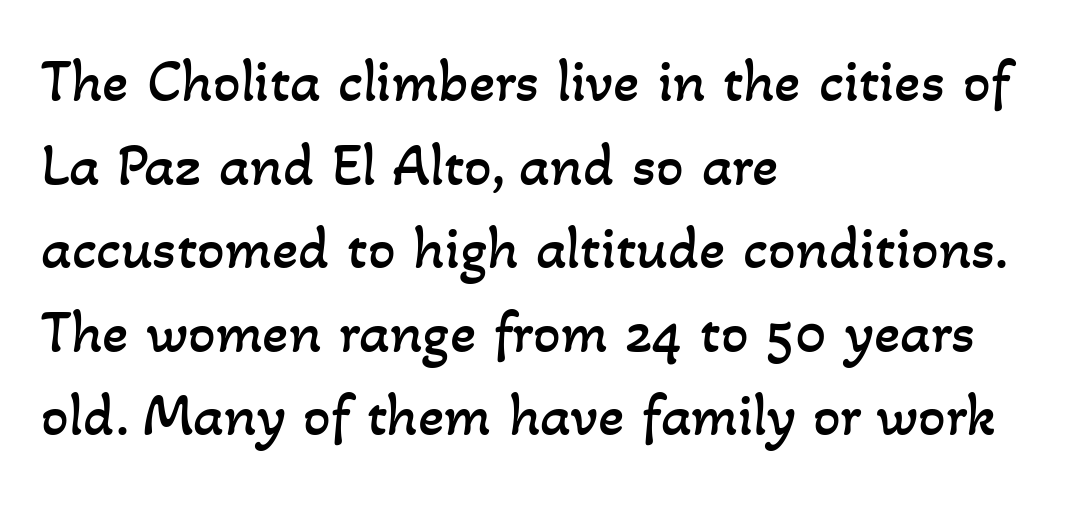
{"bold": "no", "weight": "regular", "width": "normal", "stroke_contrast": "low", "x_height": "small", "monospaced": "no", "underline": "no", "align": "left", "line_spacing": "normal", "line_spacing_ratio": 1.37, "letter_spacing": "normal", "letter_spacing_em": 0.0, "glyph_px": 61}
